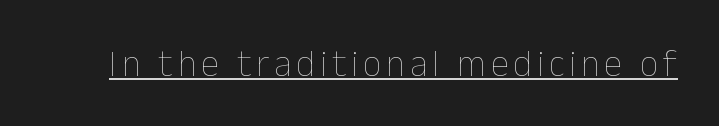
Q: Is the text bold? A: No.
Q: Is the text italic (slanted)? A: No, it is upright.
Q: Is the text underlined? A: Yes.
Q: Width (condensed, normal, or wide)? A: Normal.
Q: Stroke contrast? A: Low.
Q: x-height? A: Medium.
Q: Monospaced? A: No.
